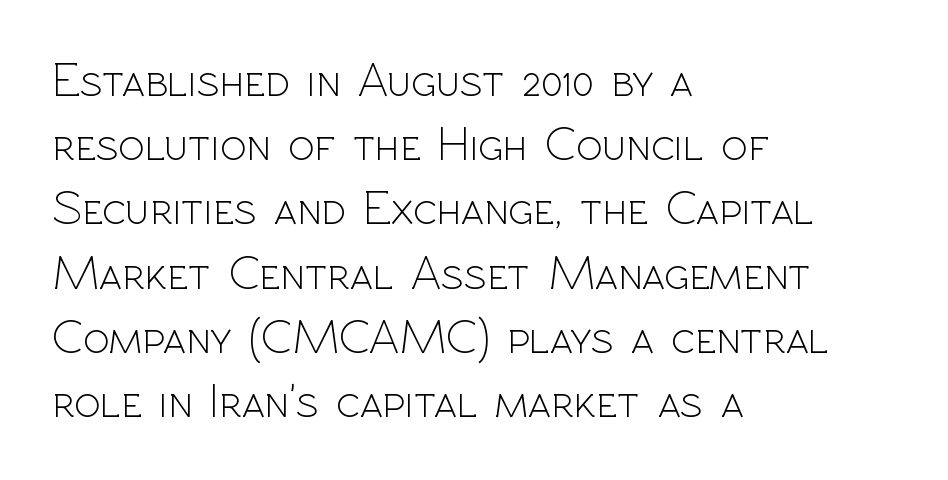
A roman cut, with each character standing at attention. Classification — sans serif. Spacing verdict: proportional, widths tailored to each character. This sample is left-justified, so line endings fall wherever the words run out. The leading is moderate, giving the passage an even texture. Look at the tracking — it's just the regular setting, nothing added.
